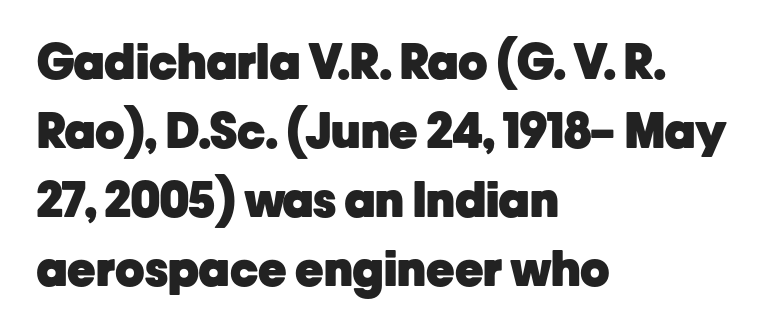
The image shows 48 px heavy sans-serif type, upright; set left-aligned, normal line spacing (1.44x), normal letter spacing, not underlined; low stroke contrast and a medium x-height.
